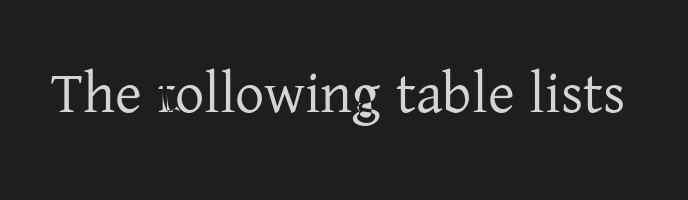
Underlining? Definitely not there. Classification — serif. Weight class: somewhere from thin through regular. The tracking reads as untouched default to a designer's eye.
